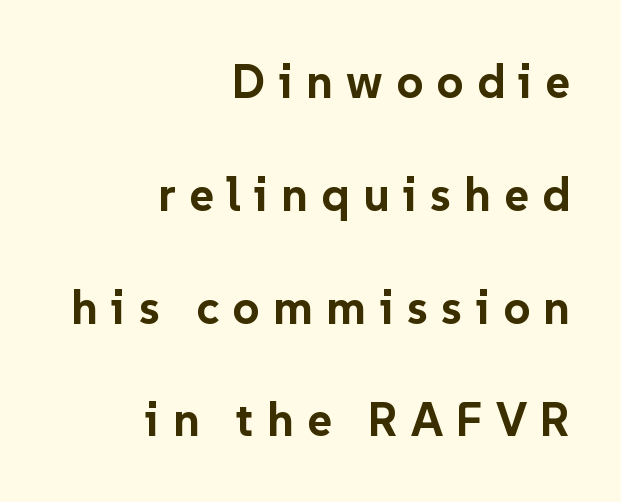
{"serif": "no", "italic": "no", "bold": "yes", "weight": "bold", "width": "normal", "stroke_contrast": "low", "x_height": "medium", "monospaced": "no", "underline": "no", "align": "right", "line_spacing": "loose", "line_spacing_ratio": 2.4, "letter_spacing": "wide", "letter_spacing_em": 0.28, "glyph_px": 47}
